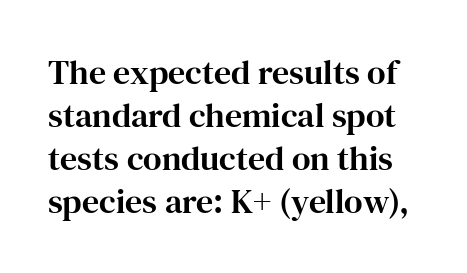
Q: Is the text italic (slanted)? A: No, it is upright.
Q: Is the typeface a serif or a sans-serif typeface? A: Serif.
Q: Is the text underlined? A: No.
Q: Is the spacing between letters normal or unusually wide? A: Normal.
Q: Is the spacing between lines tight, normal or loose? A: Normal.
Q: Width (condensed, normal, or wide)? A: Normal.
Q: Stroke contrast? A: High.
Q: x-height? A: Medium.
Q: Monospaced? A: No.
